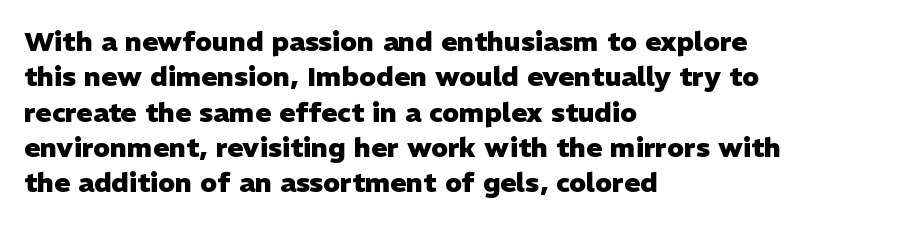
A clean baseline with only descenders dipping below it. These lines stack with their left ends in a neat column. Regular leading. Pretty heavy lettering here — definitely bold. Does extra space separate the letters? No, they use regular spacing.
